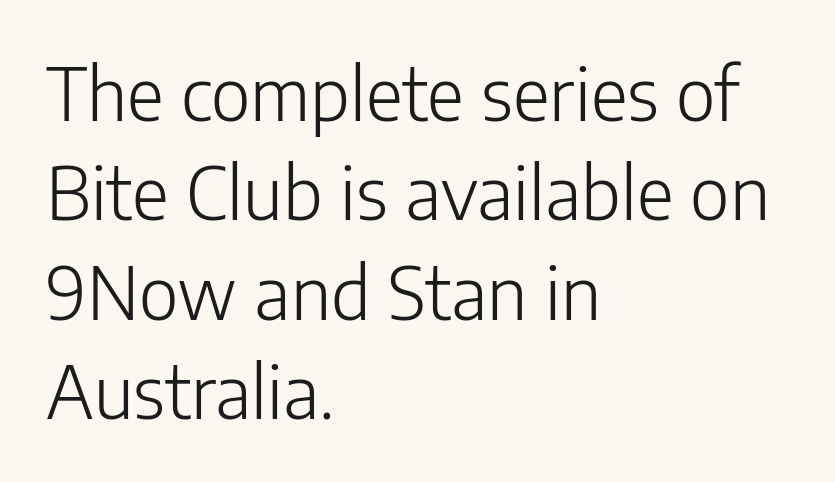
The image shows 72 px light sans-serif type, upright; set left-aligned, normal line spacing (1.38x), normal letter spacing, not underlined; low stroke contrast and a medium x-height.
